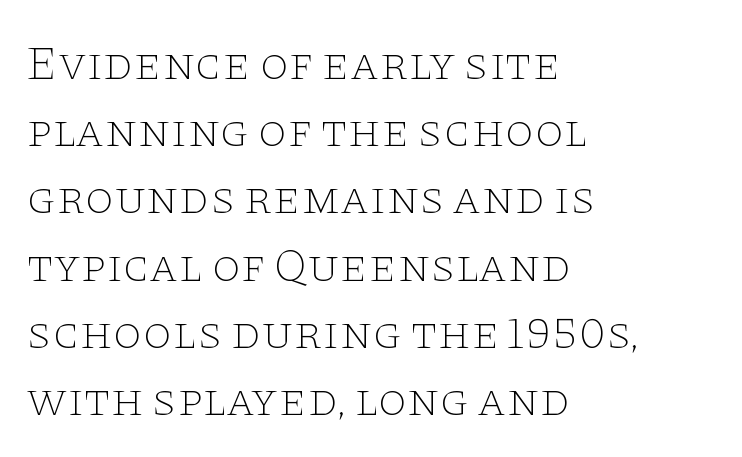
Q: Is the text bold? A: No.
Q: Is the text italic (slanted)? A: No, it is upright.
Q: Is the typeface a serif or a sans-serif typeface? A: Serif.
Q: Is the text underlined? A: No.
Q: How is the paragraph aligned? A: Left-aligned.
Q: Is the spacing between letters normal or unusually wide? A: Normal.
Q: Is the spacing between lines tight, normal or loose? A: Normal.
Q: Width (condensed, normal, or wide)? A: Wide.
Q: Stroke contrast? A: Low.
Q: x-height? A: Large.
Q: Monospaced? A: No.
